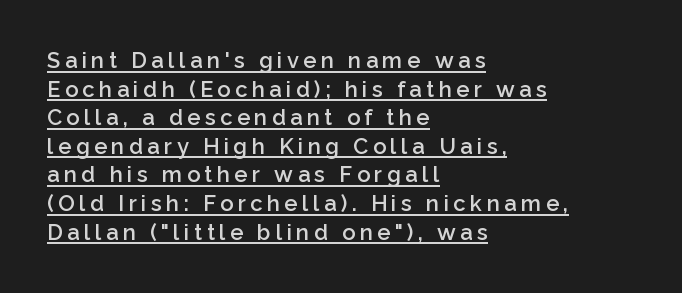
{"italic": "no", "bold": "semi", "underline": "yes", "align": "left", "line_spacing": "normal", "line_spacing_ratio": 1.3, "letter_spacing": "wide", "letter_spacing_em": 0.2, "glyph_px": 22}
